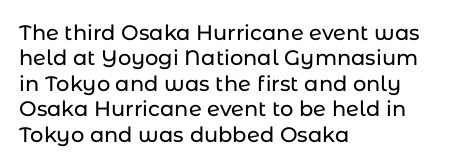
Q: Is the text italic (slanted)? A: No, it is upright.
Q: Is the text underlined? A: No.
Q: How is the paragraph aligned? A: Left-aligned.
Q: Is the spacing between letters normal or unusually wide? A: Normal.
